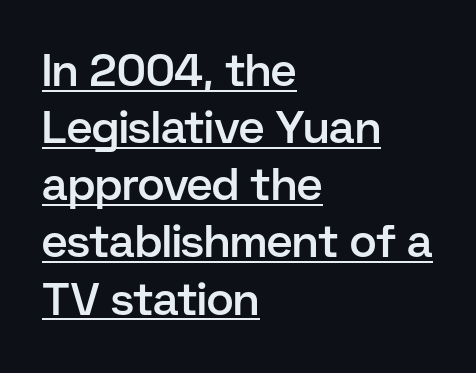
The image shows 45 px semibold sans-serif type, upright; set left-aligned, normal line spacing (1.27x), normal letter spacing, underlined; low stroke contrast and a medium x-height.
